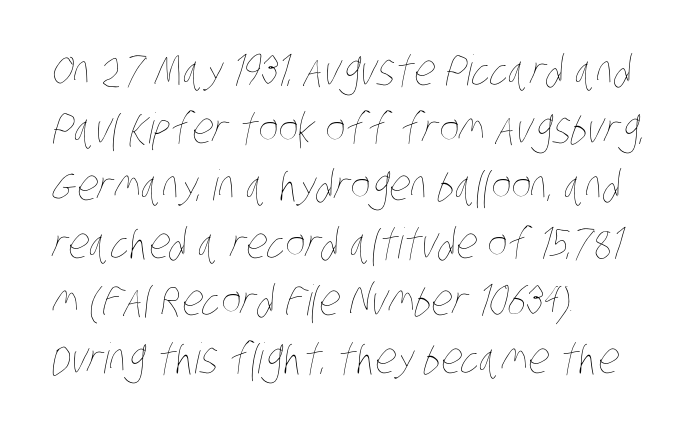
The image shows 42 px thin, condensed type; set left-aligned, normal line spacing (1.37x), normal letter spacing, not underlined; low stroke contrast and a large x-height.
